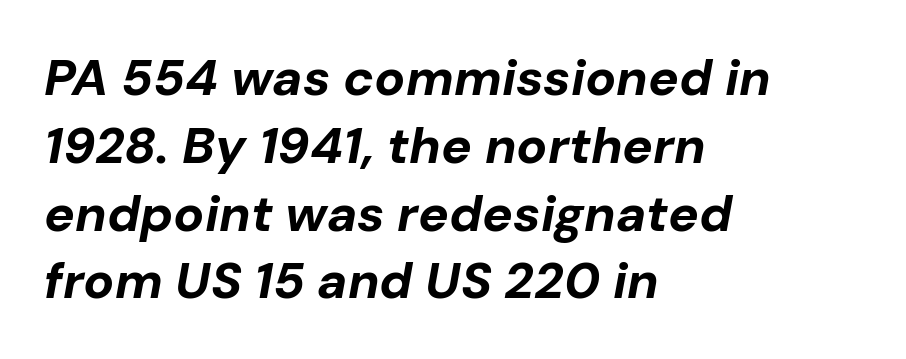
{"italic": "yes", "lean": "right", "slant_degrees": 10, "bold": "yes", "weight": "bold", "width": "normal", "stroke_contrast": "low", "x_height": "medium", "monospaced": "no", "underline": "no", "align": "left", "line_spacing": "normal", "line_spacing_ratio": 1.33, "letter_spacing": "normal", "letter_spacing_em": 0.0, "glyph_px": 51}
